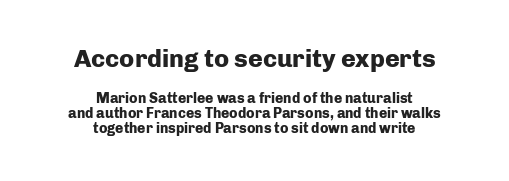
Default kerning and tracking; the words read as compact shapes. No italicization has been applied; the sample stays upright. In CSS terms this would be text-align: center. Beneath every word, the page is bare. Interline gaps are noticeably narrow in this sample. Here the first block reads like a headline and the second like body copy.
